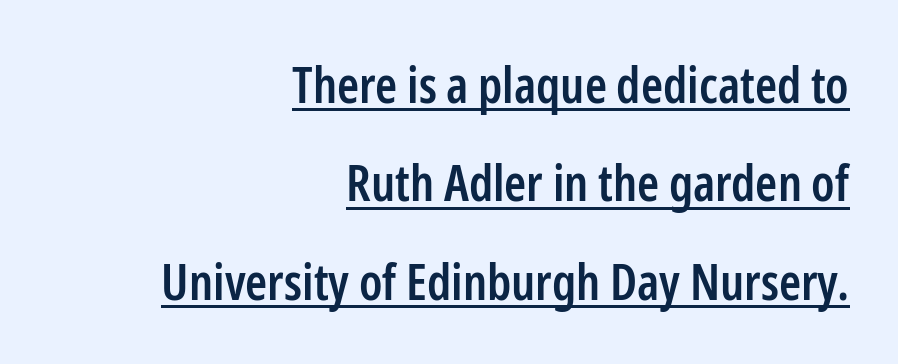
{"serif": "no", "italic": "no", "bold": "semi", "weight": "semibold", "width": "condensed", "stroke_contrast": "low", "x_height": "medium", "monospaced": "no", "underline": "yes", "align": "right", "line_spacing": "loose", "line_spacing_ratio": 1.97, "letter_spacing": "normal", "letter_spacing_em": 0.0, "glyph_px": 50}
